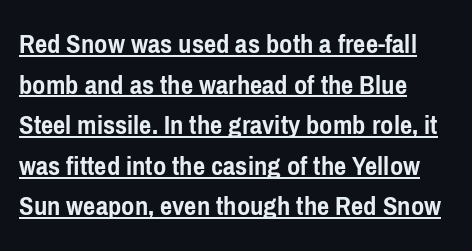
{"serif": "no", "italic": "no", "bold": "yes", "weight": "semibold", "width": "condensed", "stroke_contrast": "low", "x_height": "medium", "monospaced": "no", "underline": "yes", "align": "left", "line_spacing": "normal", "line_spacing_ratio": 1.4, "letter_spacing": "normal", "letter_spacing_em": 0.0, "glyph_px": 29}
